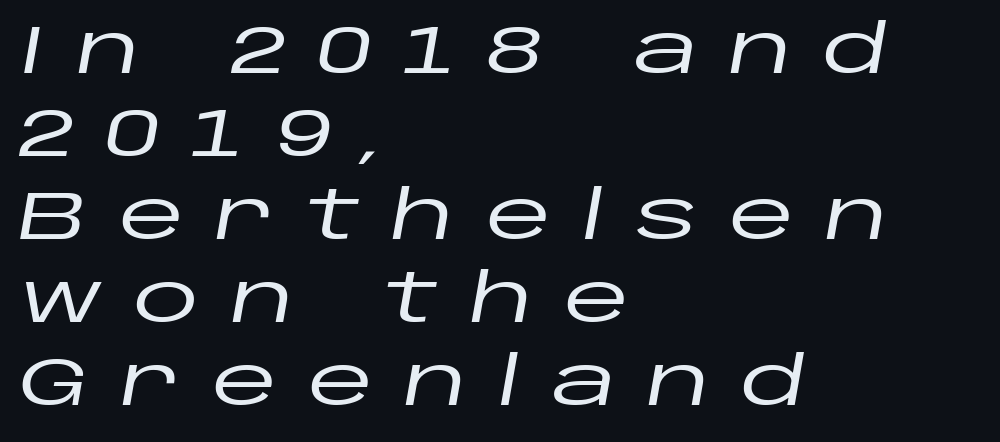
The image shows 67 px wide type, italic (leaning right); set left-aligned, line spacing 1.24x, unusually wide letter spacing (+0.46 em), not underlined; low stroke contrast and a large x-height.
